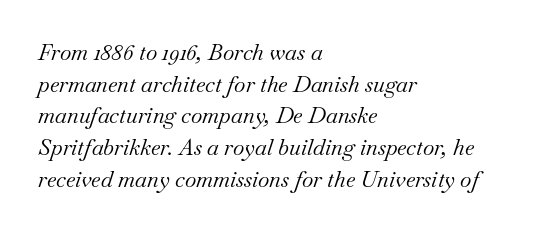
{"italic": "yes", "lean": "right", "slant_degrees": 18, "bold": "no", "underline": "no", "align": "left", "line_spacing": "normal", "line_spacing_ratio": 1.44, "letter_spacing": "normal", "letter_spacing_em": 0.0, "glyph_px": 22}
